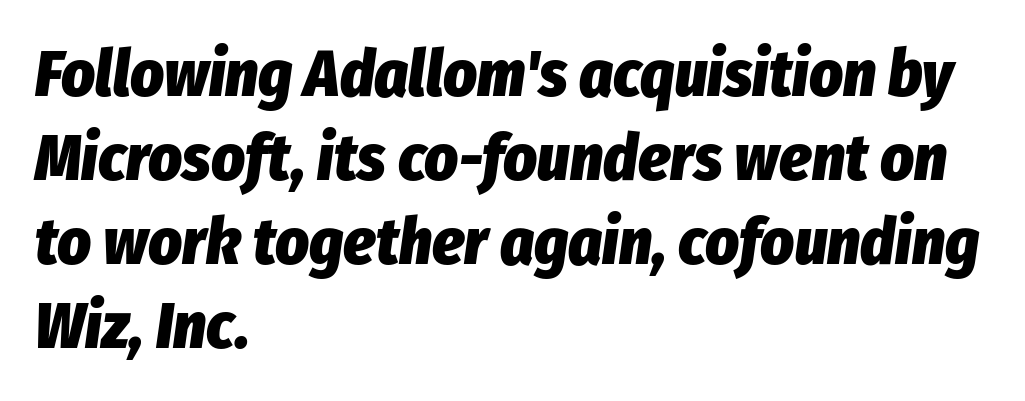
The image shows 65 px heavy, condensed type, italic (leaning right); set left-aligned, normal line spacing (1.29x), normal letter spacing, not underlined; low stroke contrast and a medium x-height.
